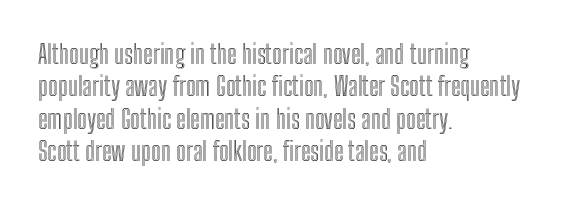
The image shows 26 px text type, upright; set left-aligned, normal line spacing (1.25x), normal letter spacing, not underlined.
